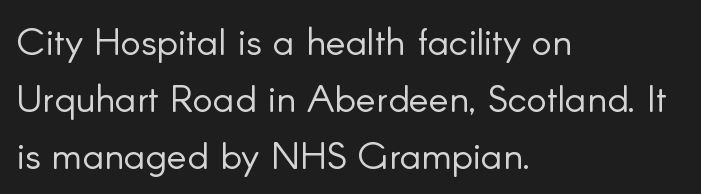
{"serif": "no", "italic": "no", "bold": "no", "weight": "light", "width": "normal", "stroke_contrast": "low", "x_height": "small", "monospaced": "no", "underline": "no", "align": "left", "line_spacing": "normal", "line_spacing_ratio": 1.5, "letter_spacing": "normal", "letter_spacing_em": 0.0, "glyph_px": 38}
